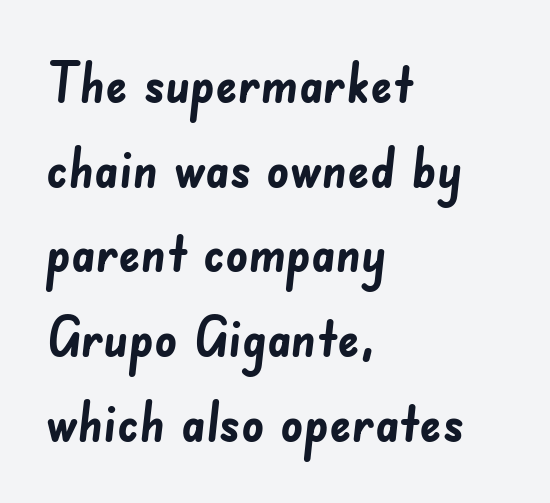
Q: Is the text bold? A: Yes.
Q: Is the typeface a serif or a sans-serif typeface? A: Sans-serif.
Q: Is the text underlined? A: No.
Q: How is the paragraph aligned? A: Left-aligned.
Q: Is the spacing between letters normal or unusually wide? A: Normal.
Q: Is the spacing between lines tight, normal or loose? A: Normal.
Q: Width (condensed, normal, or wide)? A: Normal.
Q: Stroke contrast? A: Low.
Q: x-height? A: Small.
Q: Monospaced? A: No.
